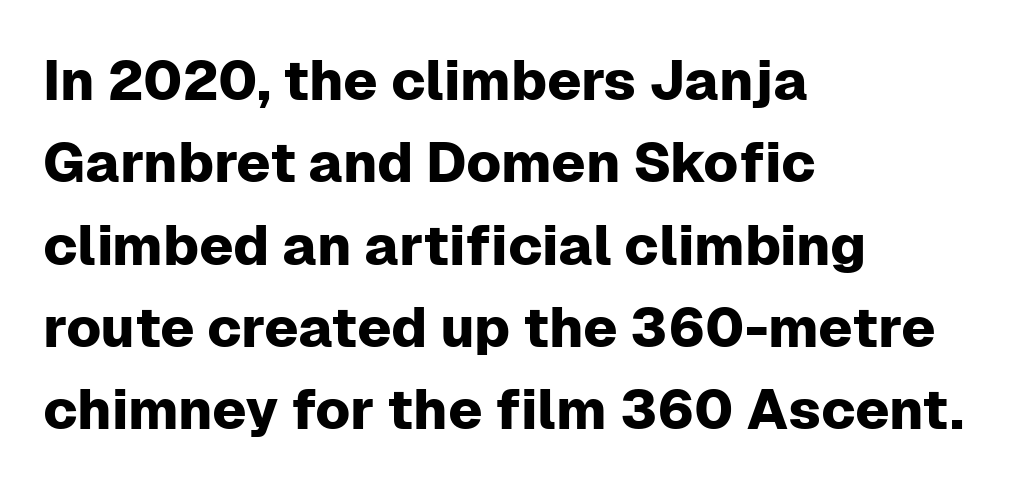
Q: Is the text italic (slanted)? A: No, it is upright.
Q: Is the typeface a serif or a sans-serif typeface? A: Sans-serif.
Q: Is the text underlined? A: No.
Q: How is the paragraph aligned? A: Left-aligned.
Q: Is the spacing between letters normal or unusually wide? A: Normal.
Q: Is the spacing between lines tight, normal or loose? A: Normal.
Q: Width (condensed, normal, or wide)? A: Normal.
Q: Stroke contrast? A: Low.
Q: x-height? A: Medium.
Q: Monospaced? A: No.
